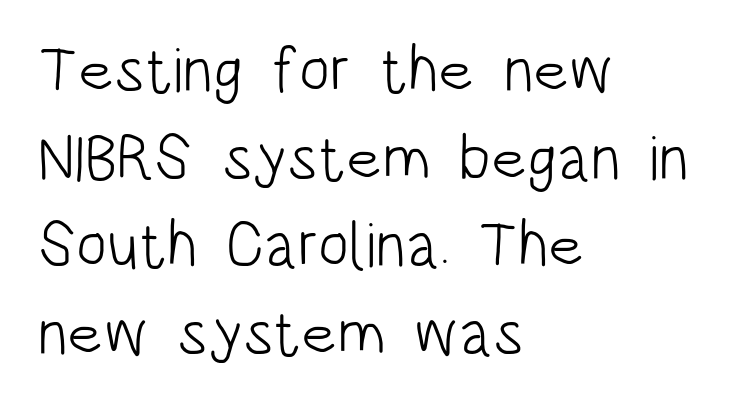
The image shows 64 px light, condensed sans-serif type, upright; set left-aligned, normal line spacing (1.37x), normal letter spacing, not underlined; low stroke contrast and a large x-height.
